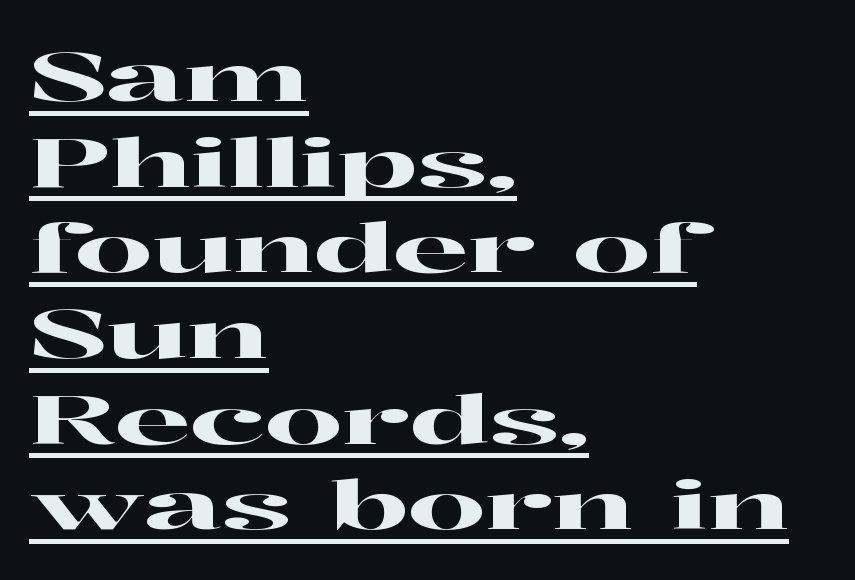
{"serif": "yes", "italic": "no", "width": "wide", "stroke_contrast": "high", "x_height": "medium", "monospaced": "no", "underline": "yes", "align": "left", "line_spacing": "normal", "line_spacing_ratio": 1.26, "letter_spacing": "normal", "letter_spacing_em": 0.0, "glyph_px": 68}
